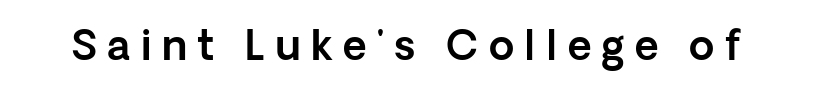
Q: Is the text italic (slanted)? A: No, it is upright.
Q: Is the typeface a serif or a sans-serif typeface? A: Sans-serif.
Q: Is the text underlined? A: No.
Q: Is the spacing between letters normal or unusually wide? A: Unusually wide.
Q: Width (condensed, normal, or wide)? A: Normal.
Q: x-height? A: Medium.
Q: Monospaced? A: No.
